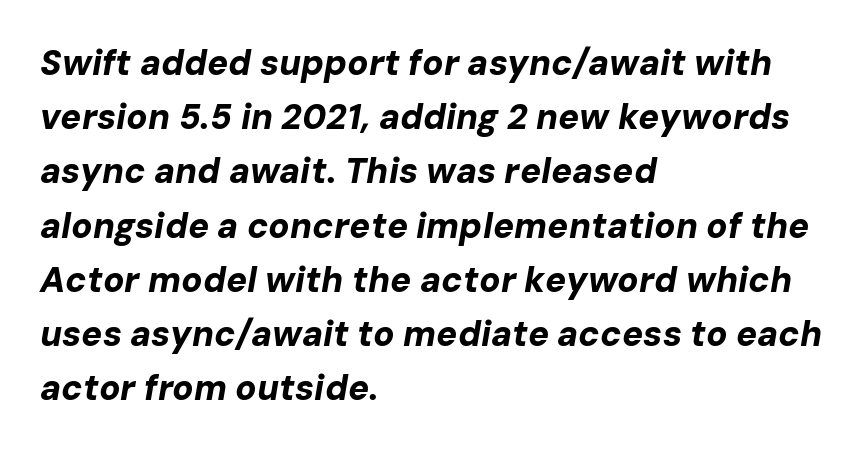
Proportional: the letters do not fall into vertical columns. How would I describe the line gaps? Plain and ordinary. Characters are canted at an angle relative to the baseline's perpendicular. This sample uses plain, unmodified letter spacing. This sample is left-justified, so line endings fall wherever the words run out. Letters rest on an invisible, unmarked baseline.
